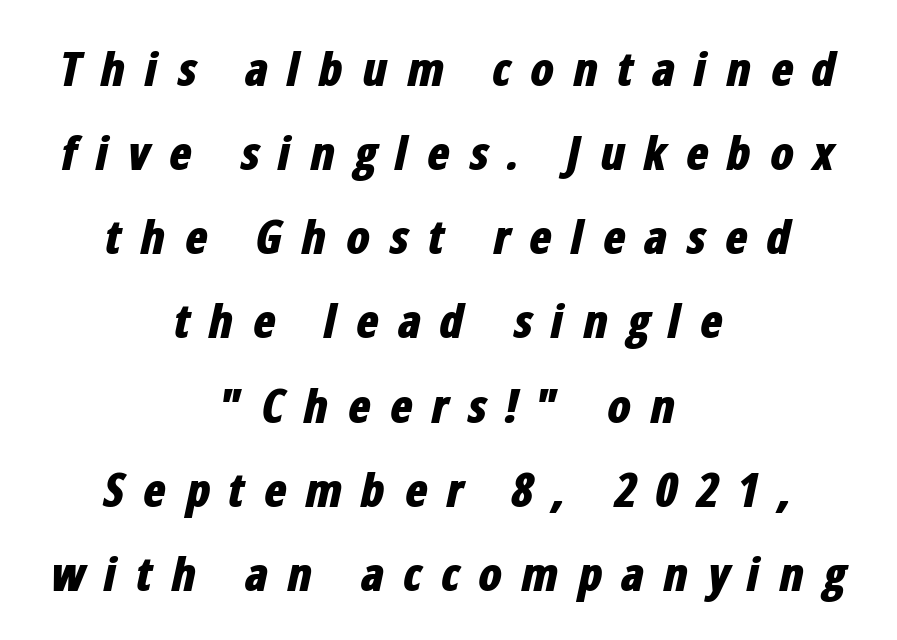
Observe the wide spacing: letters keep a clear distance from each other. Proportional: the letters do not fall into vertical columns. Underlining? Definitely not there. The face used here has the dense, thick strokes of a bold. The font's italic variant was chosen for this text.
